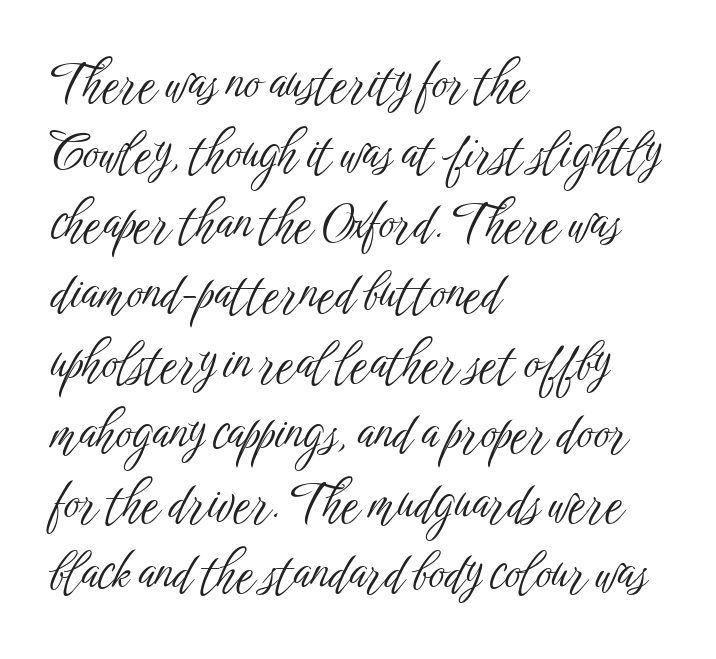
A typesetter would call this proportional, since set widths differ per character. The baseline area is clear. The designer went with a sans here, leaving each stem footless. Is there much room between lines? A standard amount, neither cramped nor airy. A typesetter would call this zero additional tracking.
